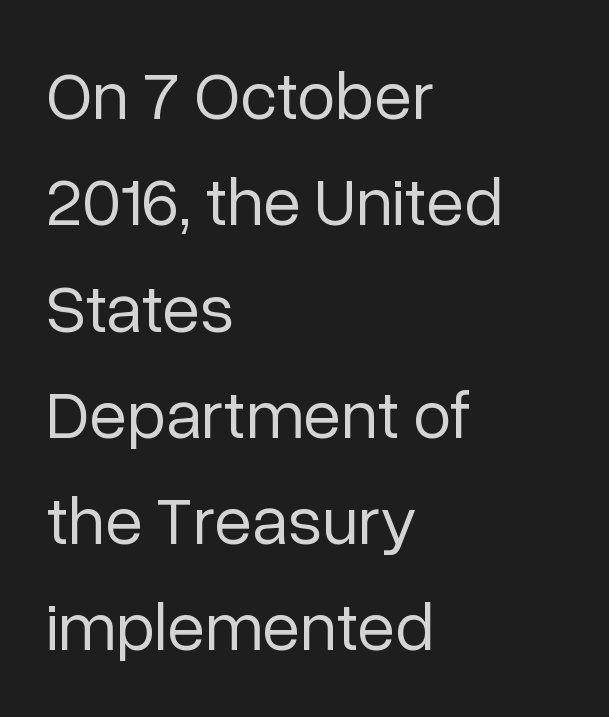
The text block is weighted toward the left margin, trailing off unevenly rightward. Baseline-to-baseline distance is the conventional proportion of letter height. Ascenders rise straight up at ninety degrees. The words here are not underlined. Classification — sans serif.
